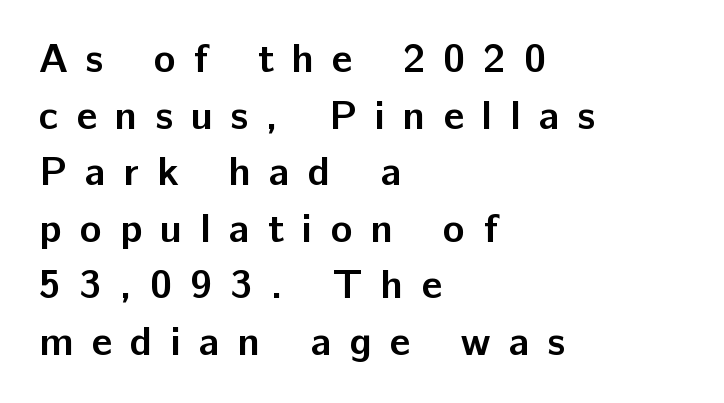
The image shows 41 px semibold sans-serif type, upright; set left-aligned, normal line spacing (1.38x), unusually wide letter spacing (+0.44 em), not underlined; low stroke contrast and a medium x-height.
